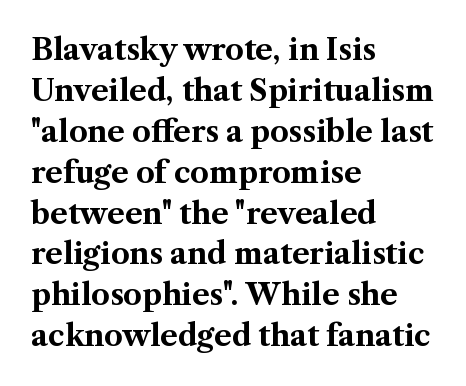
Q: Is the text bold? A: Yes.
Q: Is the text italic (slanted)? A: No, it is upright.
Q: Is the typeface a serif or a sans-serif typeface? A: Serif.
Q: Is the text underlined? A: No.
Q: How is the paragraph aligned? A: Left-aligned.
Q: Is the spacing between letters normal or unusually wide? A: Normal.
Q: Is the spacing between lines tight, normal or loose? A: Normal.
Q: Width (condensed, normal, or wide)? A: Normal.
Q: Stroke contrast? A: Medium.
Q: x-height? A: Medium.
Q: Monospaced? A: No.
